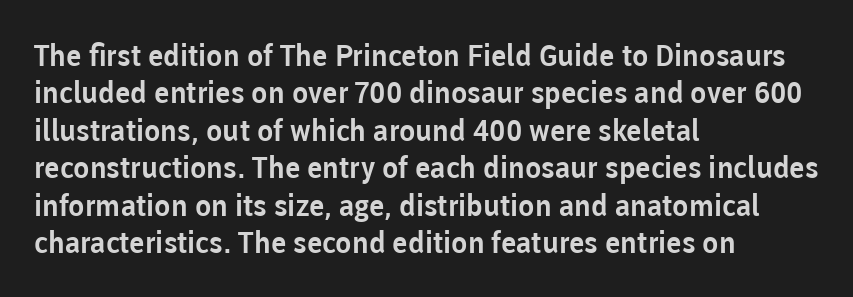
{"serif": "no", "italic": "no", "width": "normal", "stroke_contrast": "low", "x_height": "medium", "monospaced": "no", "underline": "no", "align": "left", "line_spacing": "normal", "line_spacing_ratio": 1.25, "letter_spacing": "normal", "letter_spacing_em": 0.0, "glyph_px": 30}
